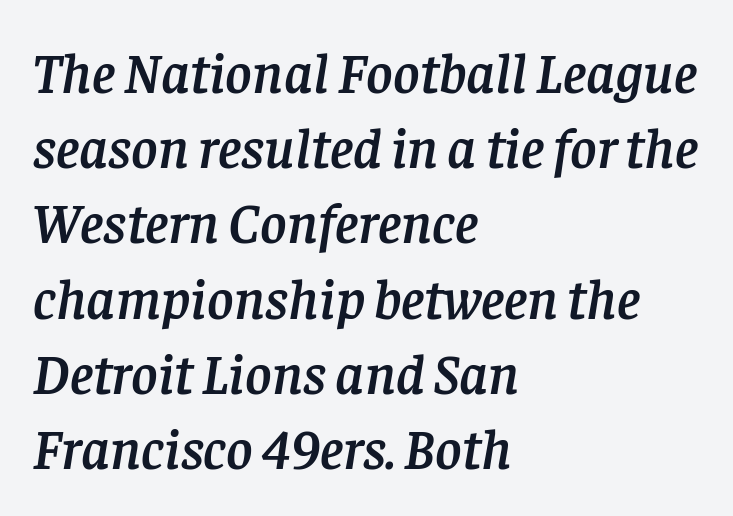
Q: Is the text italic (slanted)? A: Yes, it leans right by about 8 degrees.
Q: Is the typeface a serif or a sans-serif typeface? A: Serif.
Q: Is the text underlined? A: No.
Q: How is the paragraph aligned? A: Left-aligned.
Q: Is the spacing between letters normal or unusually wide? A: Normal.
Q: Is the spacing between lines tight, normal or loose? A: Normal.
Q: Width (condensed, normal, or wide)? A: Normal.
Q: Stroke contrast? A: Low.
Q: x-height? A: Large.
Q: Monospaced? A: No.
